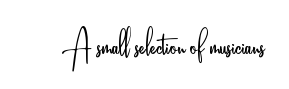
The image shows 42 px light, condensed sans-serif type; set normal letter spacing, not underlined; low stroke contrast and a small x-height.
